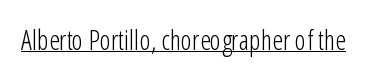
The image shows 27 px text type, upright; set normal letter spacing, underlined.
